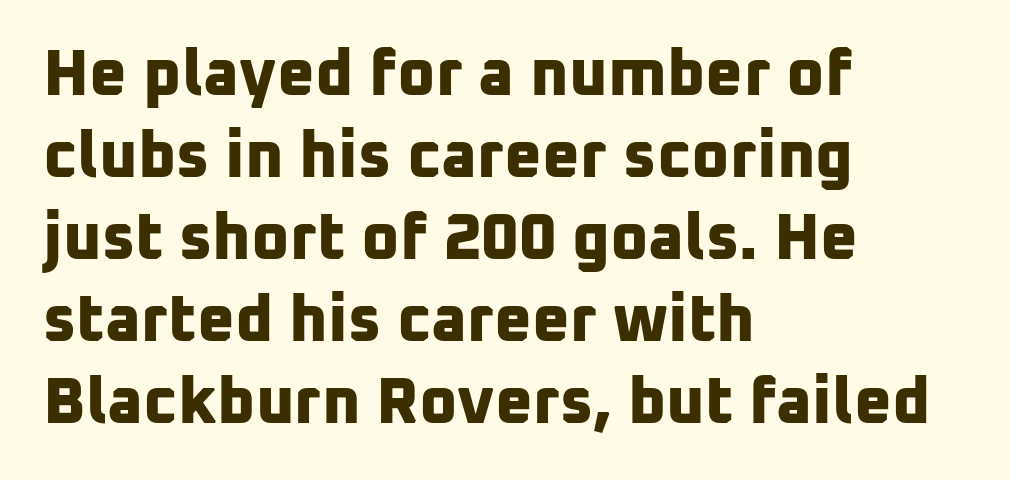
{"serif": "no", "bold": "yes", "weight": "bold", "width": "normal", "stroke_contrast": "low", "x_height": "medium", "monospaced": "no", "underline": "no", "align": "left", "line_spacing": "normal", "line_spacing_ratio": 1.26, "letter_spacing": "normal", "letter_spacing_em": 0.0, "glyph_px": 65}
